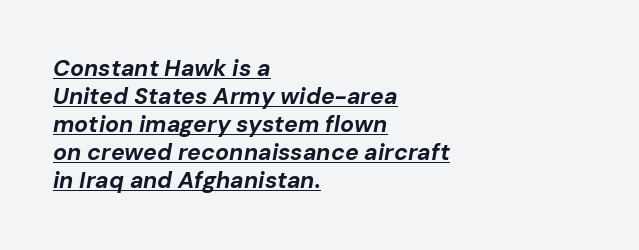
Q: Is the text bold? A: Yes.
Q: Is the text italic (slanted)? A: Yes, it leans right by about 10 degrees.
Q: Is the text underlined? A: Yes.
Q: How is the paragraph aligned? A: Left-aligned.
Q: Is the spacing between letters normal or unusually wide? A: Normal.
